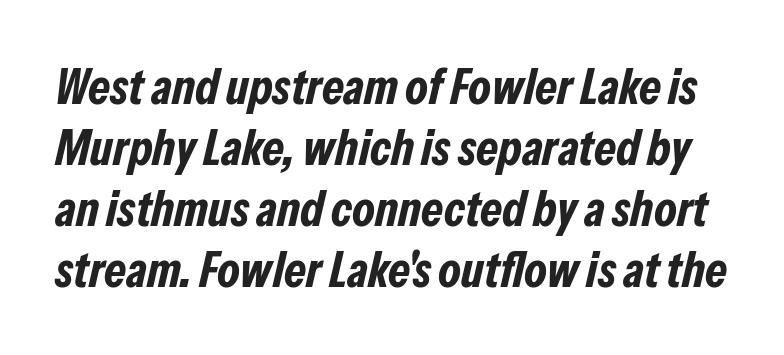
Q: Is the text bold? A: Yes.
Q: Is the text italic (slanted)? A: Yes, it leans right by about 13 degrees.
Q: Is the text underlined? A: No.
Q: Is the spacing between letters normal or unusually wide? A: Normal.
Q: Width (condensed, normal, or wide)? A: Condensed.
Q: Stroke contrast? A: Low.
Q: x-height? A: Medium.
Q: Monospaced? A: No.
